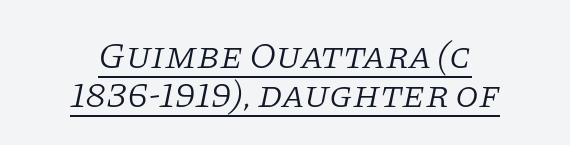
Q: Is the text bold? A: No.
Q: Is the text italic (slanted)? A: Yes, it leans right by about 11 degrees.
Q: Is the typeface a serif or a sans-serif typeface? A: Serif.
Q: Is the text underlined? A: Yes.
Q: How is the paragraph aligned? A: Centered.
Q: Is the spacing between letters normal or unusually wide? A: Normal.
Q: Is the spacing between lines tight, normal or loose? A: Tight.
Q: Width (condensed, normal, or wide)? A: Normal.
Q: Stroke contrast? A: Low.
Q: x-height? A: Large.
Q: Monospaced? A: No.
